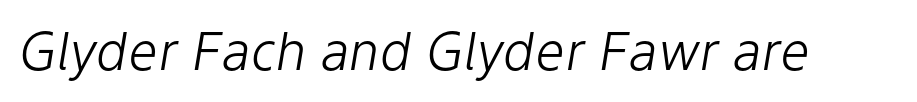
Q: Is the text bold? A: No.
Q: Is the text italic (slanted)? A: Yes, it leans right by about 9 degrees.
Q: Is the text underlined? A: No.
Q: Is the spacing between letters normal or unusually wide? A: Normal.
Q: Width (condensed, normal, or wide)? A: Normal.
Q: Stroke contrast? A: Low.
Q: x-height? A: Medium.
Q: Monospaced? A: No.
